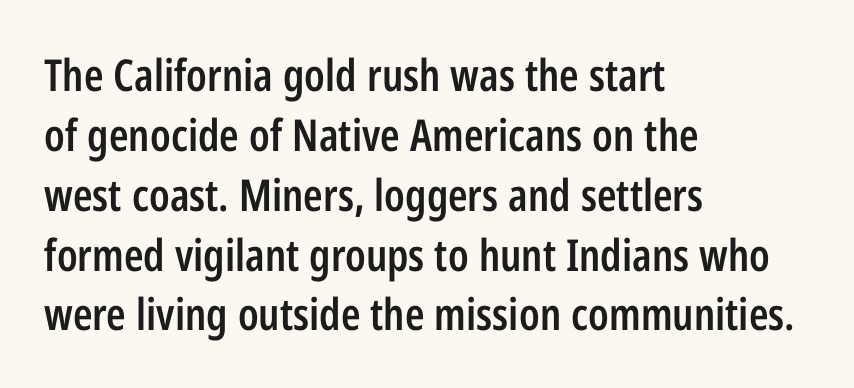
Q: Is the text bold? A: Semi-bold.
Q: Is the text italic (slanted)? A: No, it is upright.
Q: Is the typeface a serif or a sans-serif typeface? A: Sans-serif.
Q: Is the text underlined? A: No.
Q: How is the paragraph aligned? A: Left-aligned.
Q: Is the spacing between letters normal or unusually wide? A: Normal.
Q: Is the spacing between lines tight, normal or loose? A: Normal.
Q: Width (condensed, normal, or wide)? A: Condensed.
Q: Stroke contrast? A: Low.
Q: x-height? A: Medium.
Q: Monospaced? A: No.
